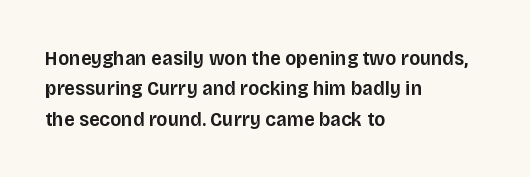
The image shows 21 px text type, upright; set left-aligned, normal line spacing (1.45x), normal letter spacing, not underlined.
